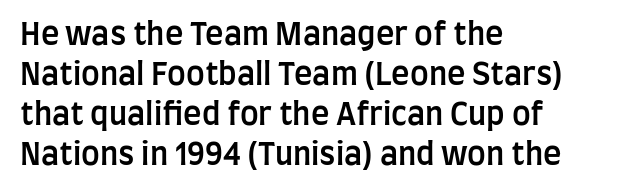
{"serif": "no", "italic": "no", "bold": "semi", "weight": "semibold", "width": "condensed", "stroke_contrast": "low", "x_height": "large", "monospaced": "no", "underline": "no", "align": "left", "line_spacing": "normal", "line_spacing_ratio": 1.29, "letter_spacing": "normal", "letter_spacing_em": 0.0, "glyph_px": 31}
